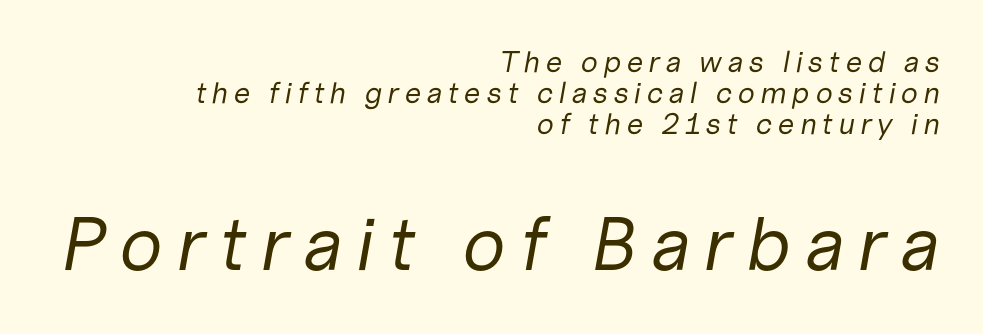
The image shows 76 px regular-weight type, italic (leaning right); set right-aligned, tight line spacing (1.03x), not underlined; the second (bottom) block is 2.53x larger; low stroke contrast and a medium x-height.
